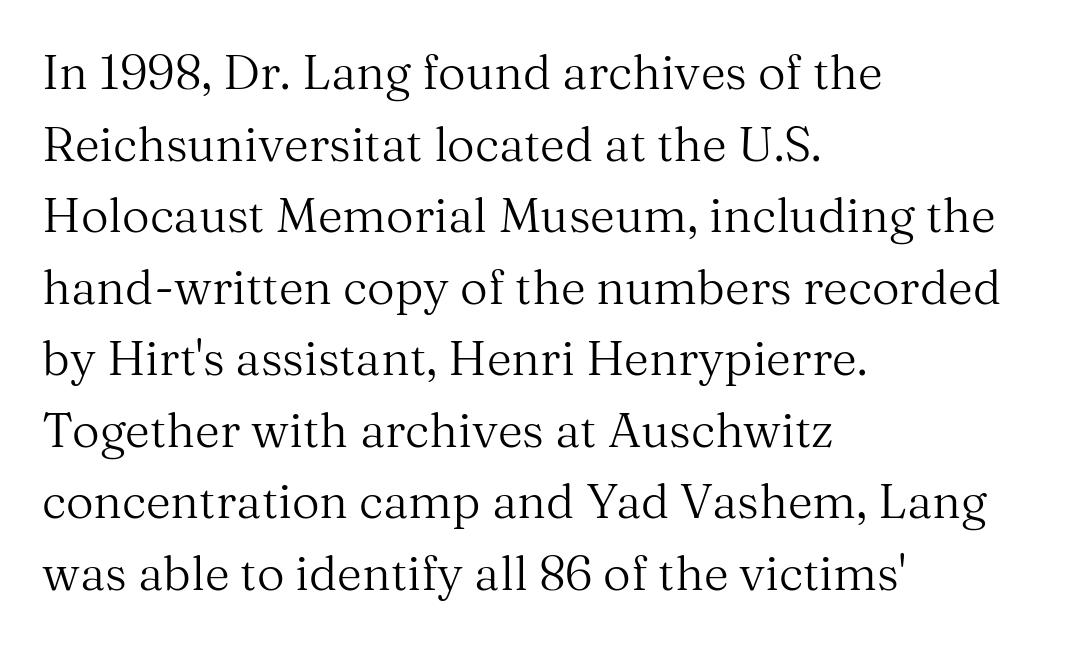
{"serif": "yes", "italic": "no", "bold": "no", "weight": "regular", "width": "normal", "stroke_contrast": "medium", "x_height": "medium", "monospaced": "no", "underline": "no", "align": "left", "line_spacing": "normal", "line_spacing_ratio": 1.49, "letter_spacing": "normal", "letter_spacing_em": 0.0, "glyph_px": 48}
